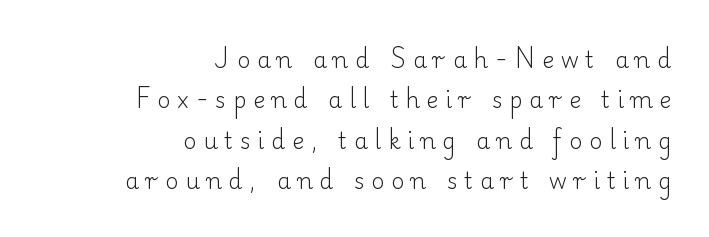
{"italic": "no", "bold": "no", "underline": "no", "align": "right", "line_spacing_ratio": 1.83, "letter_spacing": "wide", "letter_spacing_em": 0.32, "glyph_px": 22}
